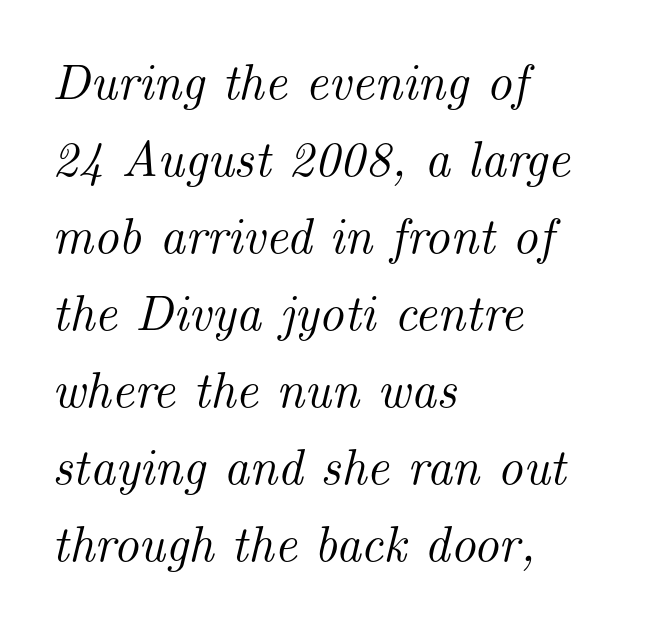
{"serif": "yes", "italic": "yes", "lean": "right", "slant_degrees": 14, "width": "normal", "stroke_contrast": "medium", "x_height": "small", "monospaced": "no", "underline": "no", "align": "left", "line_spacing": "normal", "line_spacing_ratio": 1.54, "letter_spacing": "normal", "letter_spacing_em": 0.0, "glyph_px": 50}
